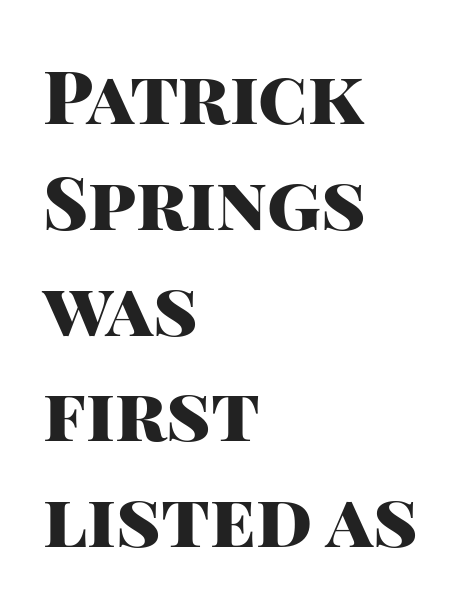
Q: Is the text bold? A: Yes.
Q: Is the text italic (slanted)? A: No, it is upright.
Q: Is the typeface a serif or a sans-serif typeface? A: Sans-serif.
Q: Is the text underlined? A: No.
Q: How is the paragraph aligned? A: Left-aligned.
Q: Is the spacing between letters normal or unusually wide? A: Normal.
Q: Is the spacing between lines tight, normal or loose? A: Normal.
Q: Width (condensed, normal, or wide)? A: Normal.
Q: Stroke contrast? A: High.
Q: x-height? A: Large.
Q: Monospaced? A: No.
